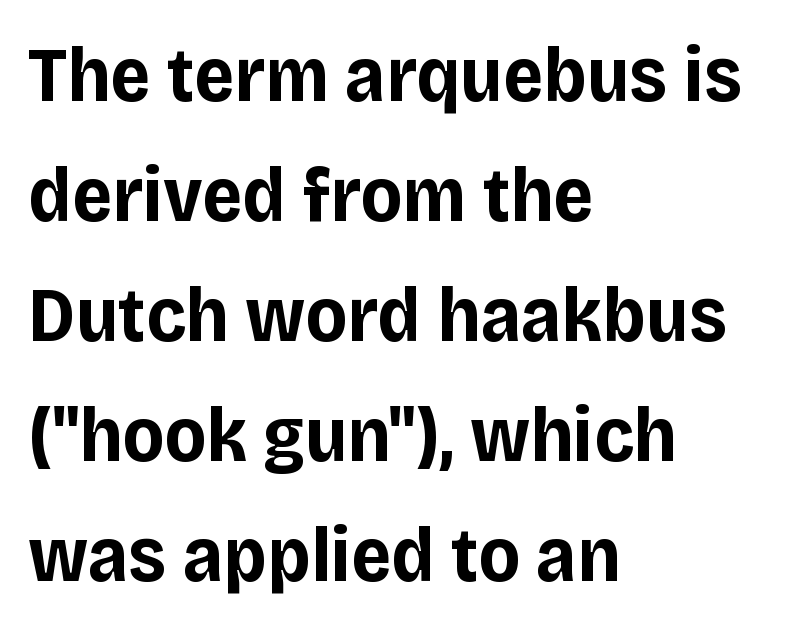
Q: Is the text bold? A: Yes.
Q: Is the text italic (slanted)? A: No, it is upright.
Q: Is the typeface a serif or a sans-serif typeface? A: Sans-serif.
Q: Is the text underlined? A: No.
Q: How is the paragraph aligned? A: Left-aligned.
Q: Is the spacing between letters normal or unusually wide? A: Normal.
Q: Is the spacing between lines tight, normal or loose? A: Normal.
Q: Width (condensed, normal, or wide)? A: Normal.
Q: Stroke contrast? A: Low.
Q: x-height? A: Large.
Q: Monospaced? A: No.
